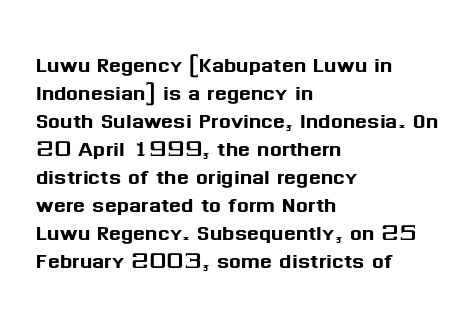
Q: Is the text italic (slanted)? A: No, it is upright.
Q: Is the typeface a serif or a sans-serif typeface? A: Sans-serif.
Q: Is the text underlined? A: No.
Q: How is the paragraph aligned? A: Left-aligned.
Q: Is the spacing between letters normal or unusually wide? A: Normal.
Q: Is the spacing between lines tight, normal or loose? A: Tight.
Q: Width (condensed, normal, or wide)? A: Normal.
Q: Stroke contrast? A: Medium.
Q: x-height? A: Medium.
Q: Monospaced? A: No.
